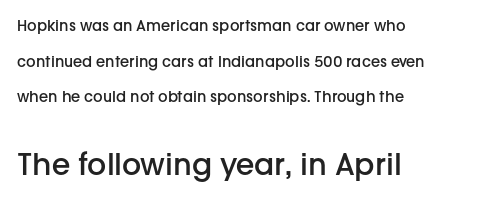
The glyphs are unaccompanied by any horizontal stroke below them. What kind of face is this? One without serifs — a sans. Two sizes are in play, and the larger belongs to the second block. The letters stand straight up with perfectly vertical stems. Compared with typical body copy, the letter spacing here is the same. The passage shown is semibold, sitting just below true bold.
